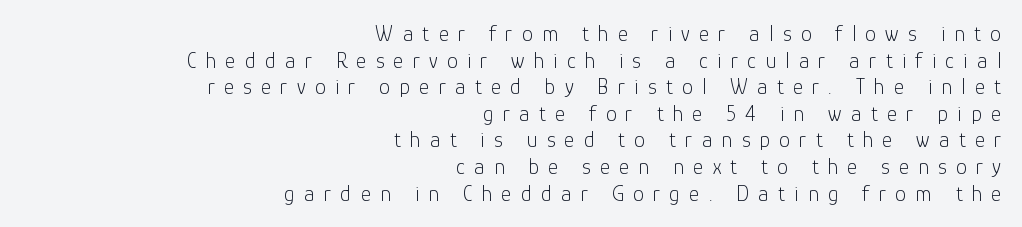
Q: Is the text bold? A: No.
Q: Is the text italic (slanted)? A: No, it is upright.
Q: Is the text underlined? A: No.
Q: How is the paragraph aligned? A: Right-aligned.
Q: Is the spacing between letters normal or unusually wide? A: Unusually wide.
